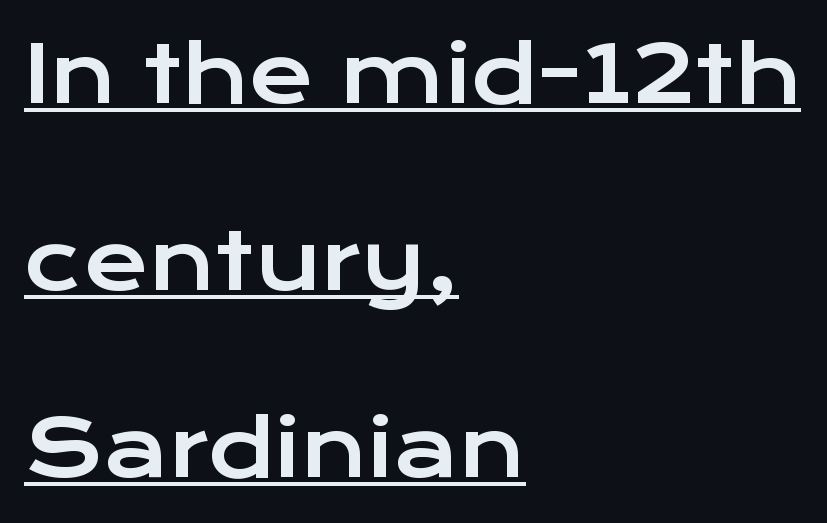
Regarding leading, the lines here are spaced well apart. Serifs: no, the terminals of the letterforms are clean. The text block is weighted toward the left margin, trailing off unevenly rightward. Descenders here cross a horizontal rule under the line. Vertical strokes here are truly vertical.
